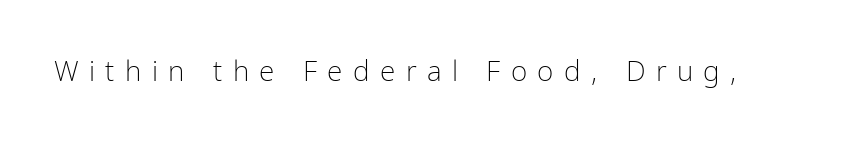
Q: Is the text bold? A: No.
Q: Is the text italic (slanted)? A: No, it is upright.
Q: Is the typeface a serif or a sans-serif typeface? A: Sans-serif.
Q: Is the text underlined? A: No.
Q: Is the spacing between letters normal or unusually wide? A: Unusually wide.
Q: Width (condensed, normal, or wide)? A: Condensed.
Q: Stroke contrast? A: Low.
Q: x-height? A: Medium.
Q: Monospaced? A: No.
